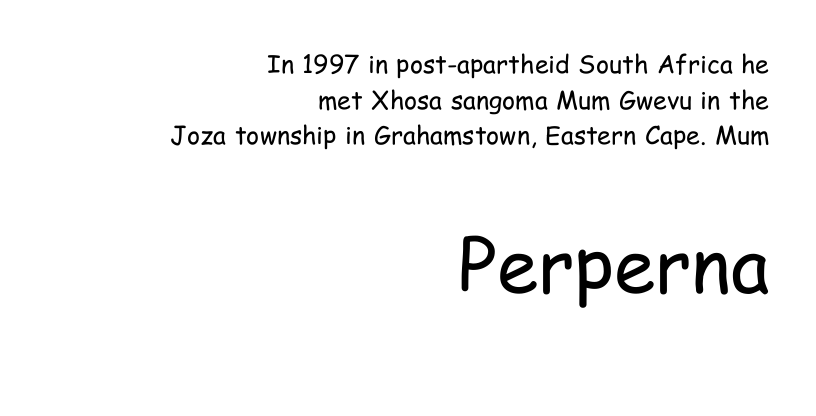
The font sits on the lighter half of the weight spectrum, regular included. Nobody drew a line under any word here. Right-aligned paragraph, ragged on the left. Do the characters align in a grid? No, the font is proportional.
